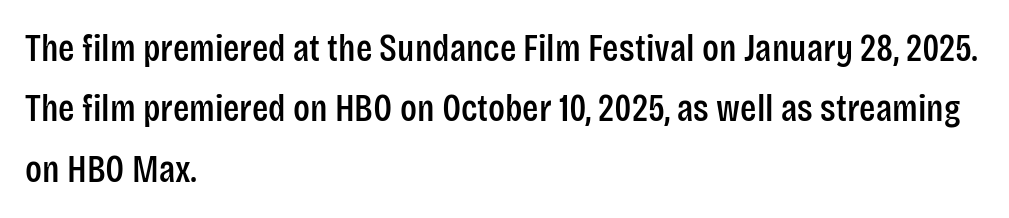
The image shows 38 px condensed sans-serif type, upright; set left-aligned, normal line spacing (1.59x), normal letter spacing, not underlined; low stroke contrast and a large x-height.
